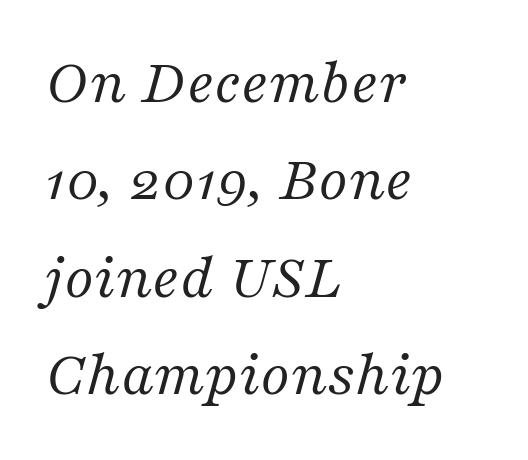
The image shows 64 px regular-weight serif type, italic (leaning right); set left-aligned, normal line spacing (1.52x), normal letter spacing, not underlined; medium stroke contrast and a medium x-height.
